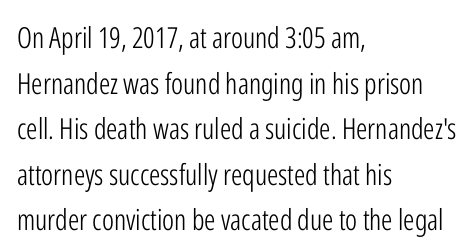
{"serif": "no", "italic": "no", "bold": "no", "weight": "light", "width": "condensed", "stroke_contrast": "low", "x_height": "medium", "monospaced": "no", "underline": "no", "align": "left", "line_spacing": "normal", "line_spacing_ratio": 1.57, "letter_spacing": "normal", "letter_spacing_em": 0.0, "glyph_px": 29}
